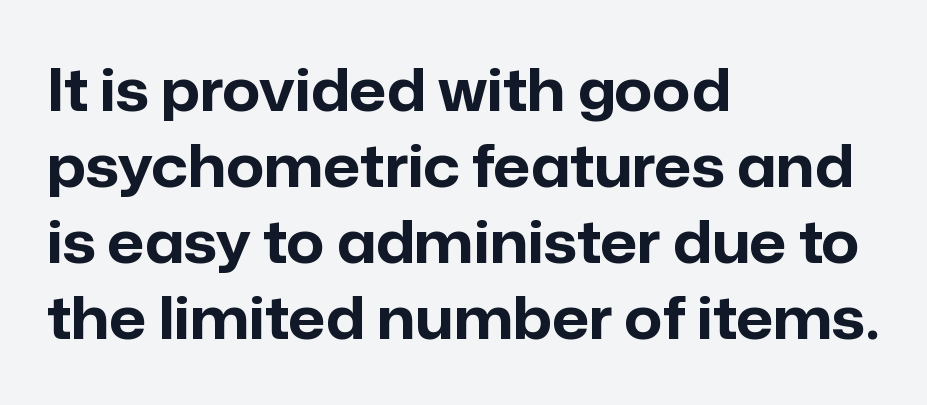
Q: Is the text bold? A: Yes.
Q: Is the text italic (slanted)? A: No, it is upright.
Q: Is the typeface a serif or a sans-serif typeface? A: Sans-serif.
Q: Is the text underlined? A: No.
Q: How is the paragraph aligned? A: Left-aligned.
Q: Is the spacing between letters normal or unusually wide? A: Normal.
Q: Is the spacing between lines tight, normal or loose? A: Normal.
Q: Width (condensed, normal, or wide)? A: Normal.
Q: Stroke contrast? A: Low.
Q: x-height? A: Medium.
Q: Monospaced? A: No.
